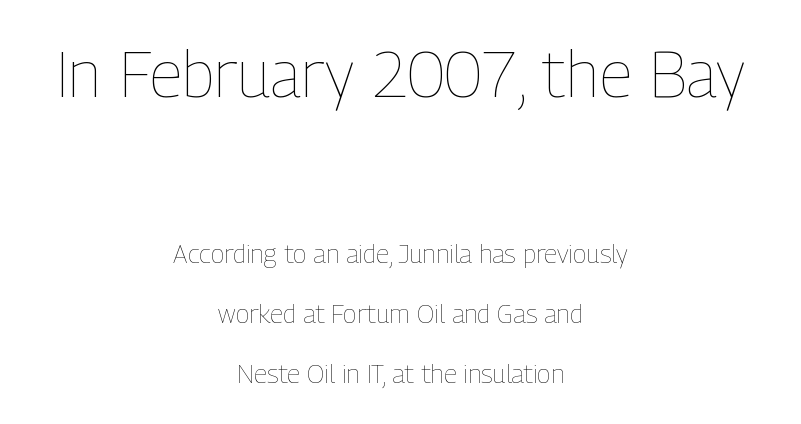
Q: Is the text bold? A: No.
Q: Is the text italic (slanted)? A: No, it is upright.
Q: Is the text underlined? A: No.
Q: How is the paragraph aligned? A: Centered.
Q: Is the spacing between letters normal or unusually wide? A: Normal.
Q: Is the spacing between lines tight, normal or loose? A: Loose.
Q: Which block of text is set in a larger size, the first (top) or the second (bottom)? A: The first (top) one.
Q: Width (condensed, normal, or wide)? A: Condensed.
Q: Stroke contrast? A: Low.
Q: x-height? A: Medium.
Q: Monospaced? A: No.
